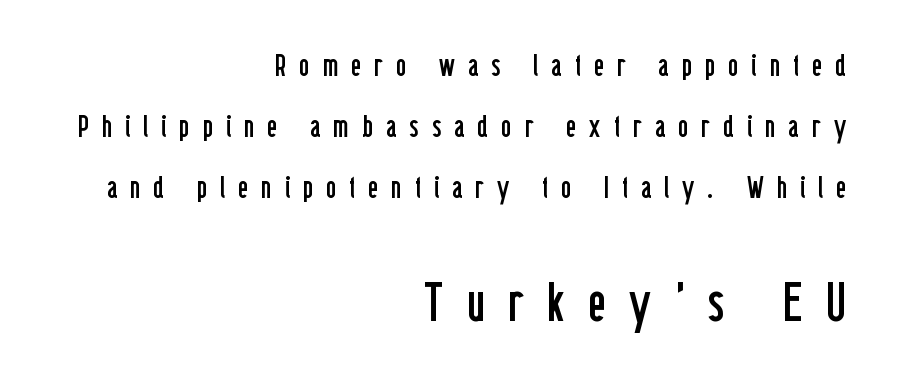
{"serif": "no", "italic": "no", "bold": "no", "weight": "regular", "width": "condensed", "stroke_contrast": "low", "x_height": "medium", "monospaced": "no", "underline": "no", "align": "right", "line_spacing": "loose", "line_spacing_ratio": 1.97, "letter_spacing": "wide", "letter_spacing_em": 0.42, "larger_block": "second", "size_ratio": 1.77, "glyph_px": 55}
